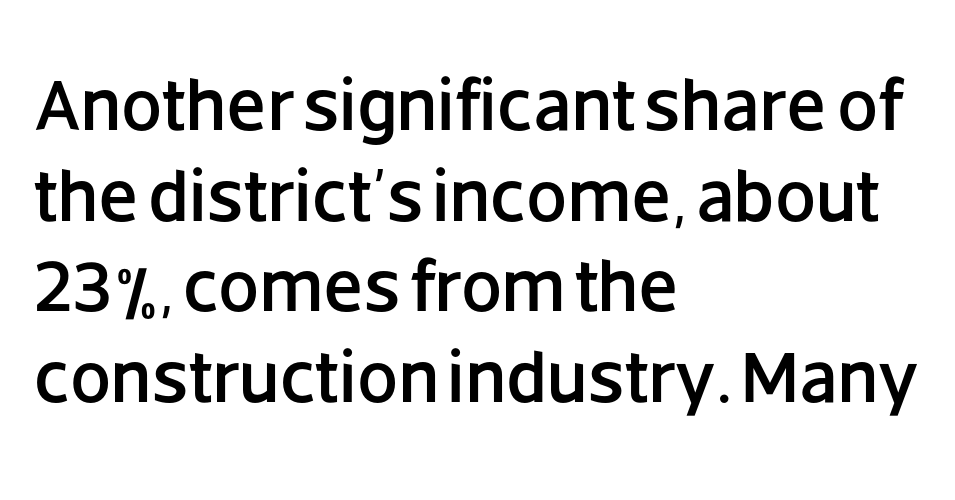
The image shows 73 px sans-serif type, upright; set left-aligned, line spacing 1.24x, normal letter spacing, not underlined; low stroke contrast and a large x-height.
